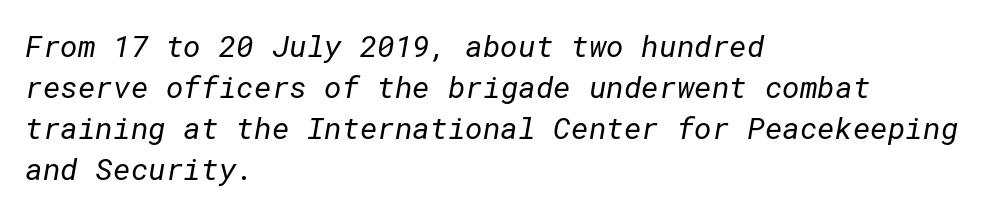
{"serif": "no", "bold": "no", "weight": "regular", "width": "normal", "stroke_contrast": "low", "x_height": "medium", "underline": "no", "align": "left", "line_spacing": "normal", "line_spacing_ratio": 1.37, "letter_spacing": "normal", "letter_spacing_em": 0.0, "glyph_px": 30}
